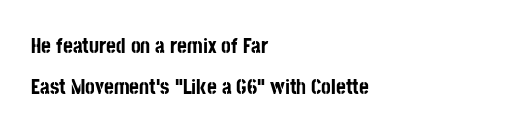
The image shows 21 px bold type, upright; set left-aligned, loose line spacing (1.93x), normal letter spacing, not underlined.
